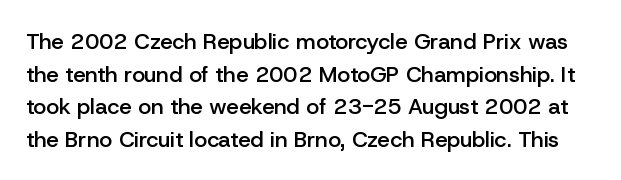
The image shows 22 px text type, upright; set normal line spacing (1.48x), normal letter spacing, not underlined.
